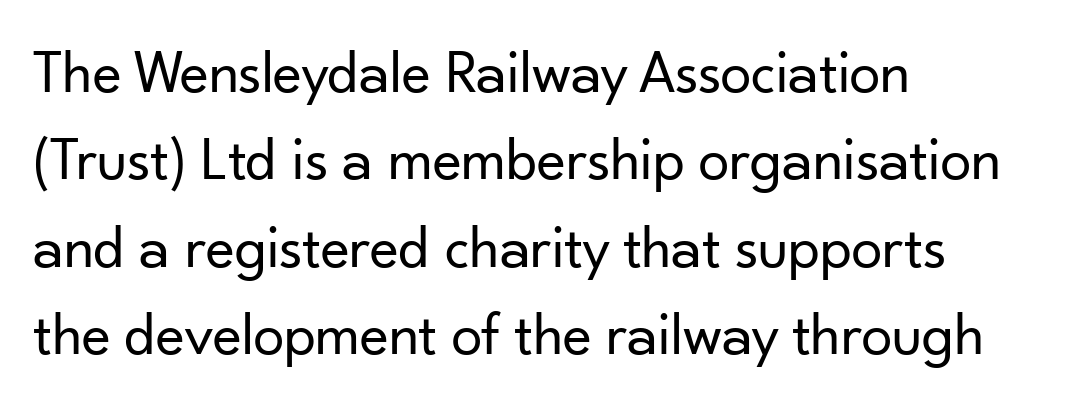
{"serif": "no", "italic": "no", "bold": "no", "weight": "regular", "width": "normal", "stroke_contrast": "low", "x_height": "small", "monospaced": "no", "underline": "no", "align": "left", "line_spacing": "normal", "line_spacing_ratio": 1.41, "letter_spacing": "normal", "letter_spacing_em": 0.0, "glyph_px": 62}
